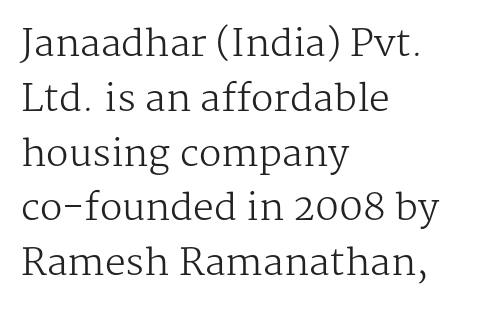
{"serif": "yes", "italic": "no", "bold": "no", "weight": "regular", "width": "normal", "stroke_contrast": "medium", "x_height": "medium", "monospaced": "no", "underline": "no", "align": "left", "line_spacing": "normal", "line_spacing_ratio": 1.48, "letter_spacing": "normal", "letter_spacing_em": 0.0, "glyph_px": 37}
